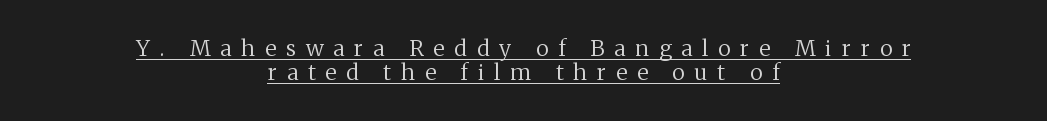
Inter-character spacing is expanded well beyond the font's built-in metrics. The whitespace from short lines is split evenly between both sides. Very little white space separates one row of letters from the next. This rendering features underlined lettering. This is the regular roman posture of the typeface. Weight: regular or lighter.
